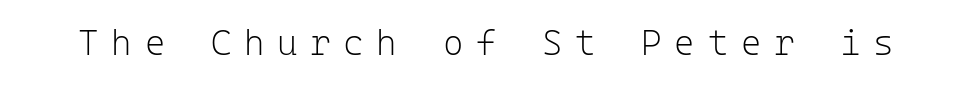
The image shows 35 px light sans-serif type, upright, monospaced; set unusually wide letter spacing (+0.36 em), not underlined; low stroke contrast and a medium x-height.
